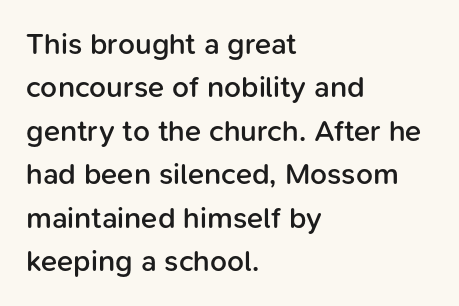
Words float on clear page, feet unadorned. The ragged edge is on the right, which tells us the setting is flush left. The glyphs have the mass of a demibold cut, below bold. The space between consecutive lines is moderate. You could not count columns in this text — the font is proportionally spaced. A sans-serif font was chosen for this passage.
